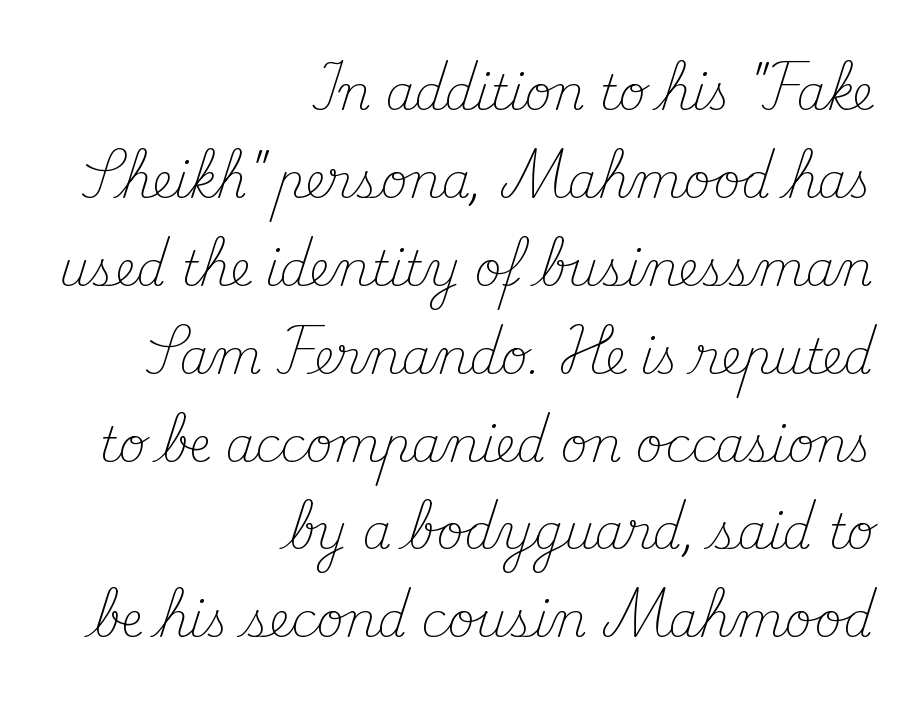
Q: Is the text bold? A: No.
Q: Is the text italic (slanted)? A: Yes.
Q: Is the typeface a serif or a sans-serif typeface? A: Serif.
Q: Is the text underlined? A: No.
Q: How is the paragraph aligned? A: Right-aligned.
Q: Is the spacing between letters normal or unusually wide? A: Normal.
Q: Width (condensed, normal, or wide)? A: Normal.
Q: Stroke contrast? A: Medium.
Q: x-height? A: Small.
Q: Monospaced? A: No.
